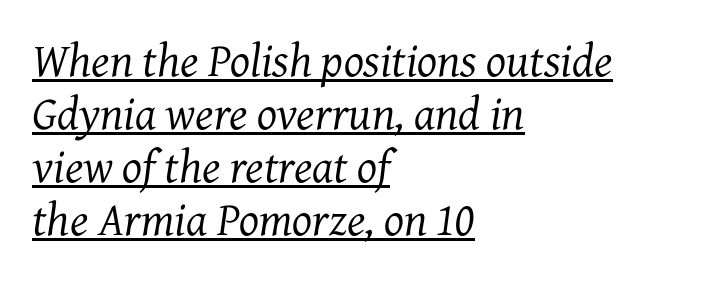
The image shows 47 px regular-weight serif type, italic (leaning right); set left-aligned, tight line spacing (1.13x), normal letter spacing, underlined; medium stroke contrast and a medium x-height.
